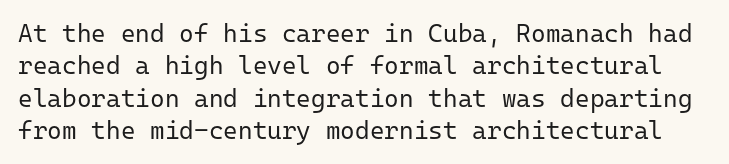
{"italic": "no", "bold": "no", "underline": "no", "line_spacing": "normal", "line_spacing_ratio": 1.3, "letter_spacing": "normal", "letter_spacing_em": 0.0, "glyph_px": 25}
